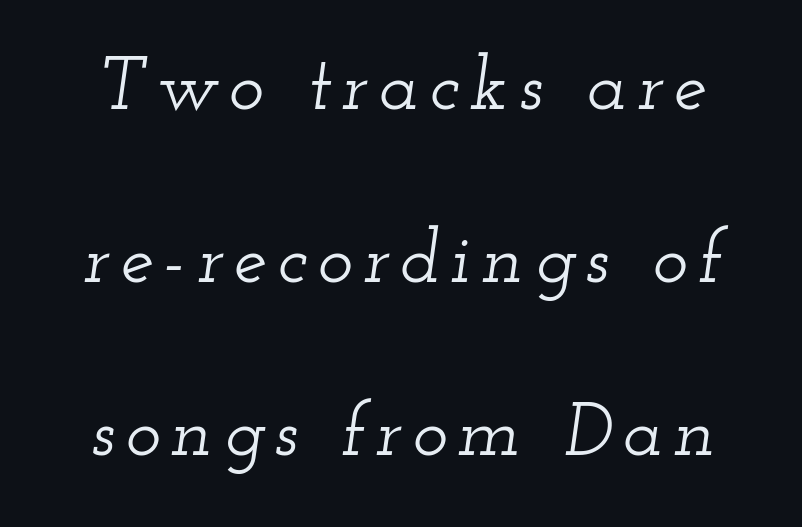
The line-height multiplier appears high, well above default. Varying glyph widths throughout — classic text-font behaviour. Unmarked baselines from the first word to the last. Old-style or modern, the face here clearly has serifs.
